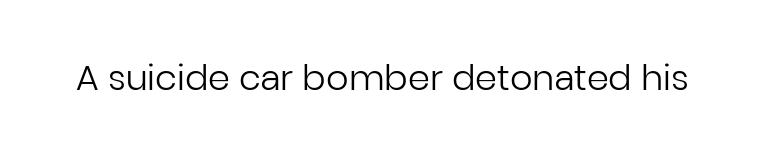
The image shows 35 px regular-weight sans-serif type, upright; set normal letter spacing, not underlined; low stroke contrast and a medium x-height.
